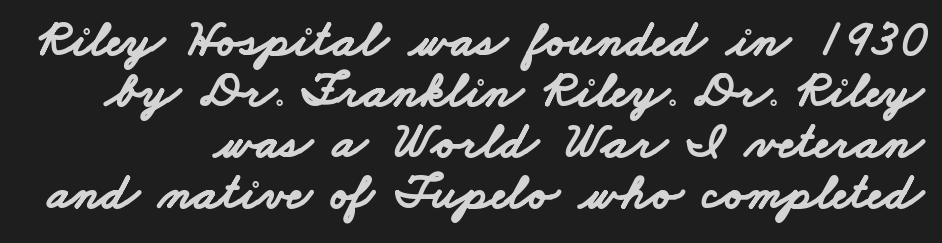
Q: Is the text bold? A: Yes.
Q: Is the typeface a serif or a sans-serif typeface? A: Sans-serif.
Q: Is the text underlined? A: No.
Q: Is the spacing between letters normal or unusually wide? A: Normal.
Q: Is the spacing between lines tight, normal or loose? A: Tight.
Q: Width (condensed, normal, or wide)? A: Wide.
Q: Stroke contrast? A: Low.
Q: x-height? A: Small.
Q: Monospaced? A: No.
